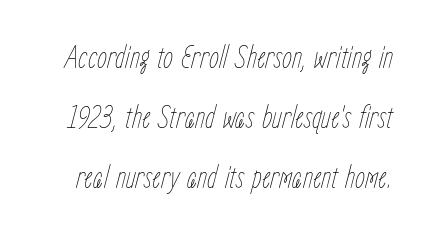
The image shows 32 px thin, condensed type, italic (leaning right); set line spacing 1.88x, normal letter spacing, not underlined; low stroke contrast and a medium x-height.
